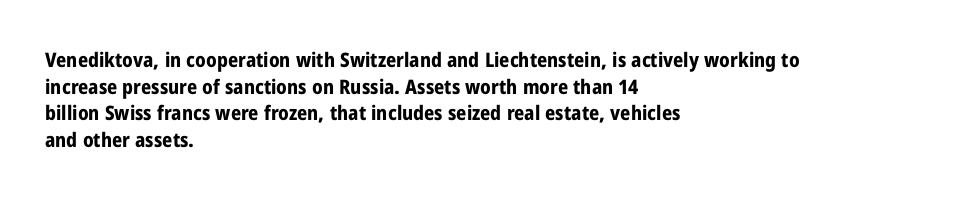
The typography opts for an upright posture over an oblique one. A classic flush-left, rag-right setting is used for this passage. Words appear dense and cohesive because spacing is normal. A full-strength bold gives these letters their thick strokes. Rule under the text: the space is simply empty.
